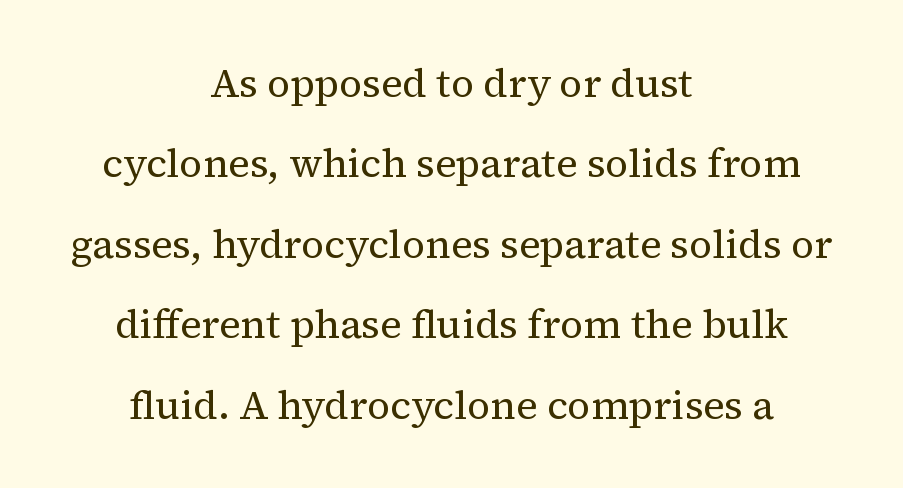
{"serif": "yes", "italic": "no", "bold": "no", "weight": "regular", "width": "normal", "stroke_contrast": "medium", "x_height": "medium", "monospaced": "no", "underline": "no", "align": "center", "line_spacing": "loose", "line_spacing_ratio": 2.01, "letter_spacing": "normal", "letter_spacing_em": 0.0, "glyph_px": 40}
